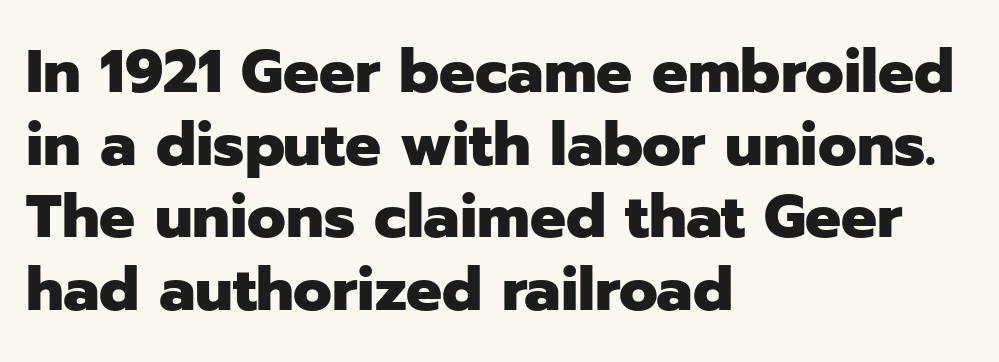
{"serif": "no", "italic": "no", "bold": "yes", "weight": "heavy", "width": "normal", "stroke_contrast": "low", "x_height": "medium", "monospaced": "no", "underline": "no", "align": "left", "line_spacing_ratio": 1.21, "letter_spacing": "normal", "letter_spacing_em": 0.0, "glyph_px": 60}
